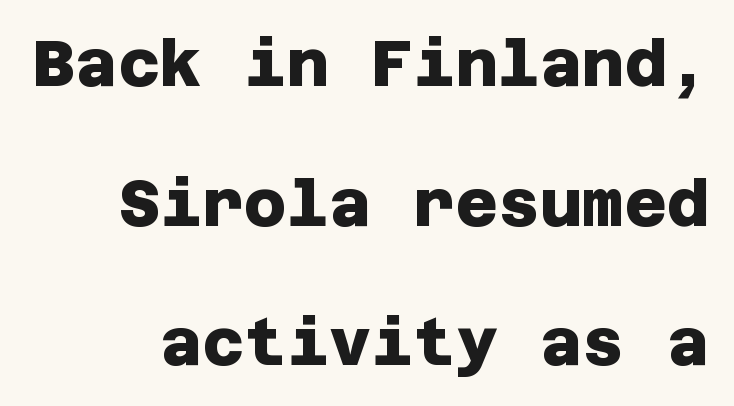
{"serif": "no", "bold": "yes", "weight": "heavy", "width": "normal", "stroke_contrast": "low", "x_height": "large", "underline": "no", "line_spacing": "loose", "line_spacing_ratio": 2.15, "letter_spacing": "normal", "letter_spacing_em": 0.0, "glyph_px": 65}
